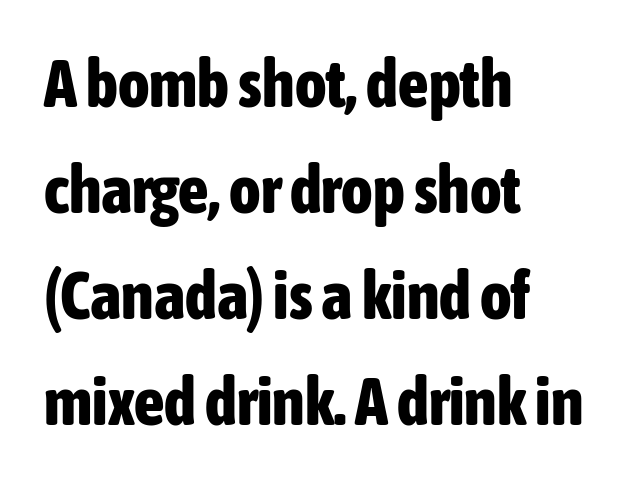
{"serif": "no", "italic": "no", "bold": "yes", "weight": "bold", "width": "condensed", "stroke_contrast": "low", "x_height": "medium", "monospaced": "no", "underline": "no", "align": "left", "line_spacing": "normal", "line_spacing_ratio": 1.58, "letter_spacing": "normal", "letter_spacing_em": 0.0, "glyph_px": 67}
